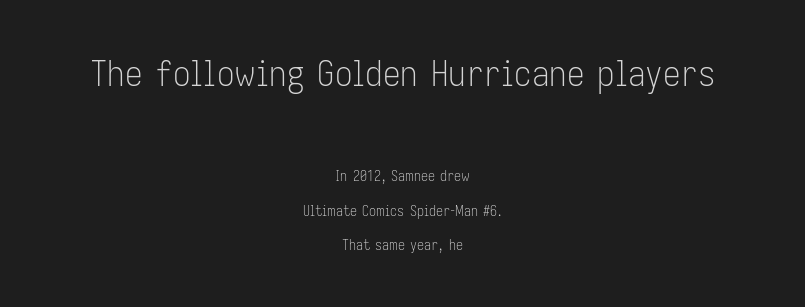
{"serif": "no", "italic": "no", "bold": "no", "weight": "light", "width": "condensed", "stroke_contrast": "low", "x_height": "medium", "monospaced": "no", "underline": "no", "align": "center", "line_spacing": "loose", "line_spacing_ratio": 2.48, "letter_spacing": "normal", "letter_spacing_em": 0.0, "larger_block": "first", "size_ratio": 2.5, "glyph_px": 35}
